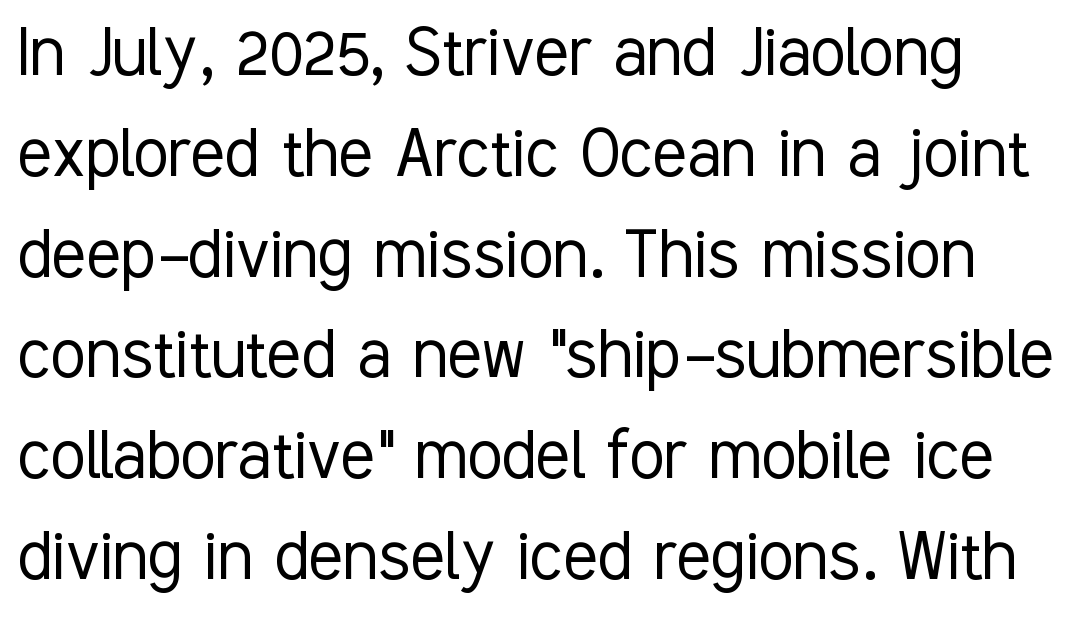
{"serif": "no", "italic": "no", "bold": "no", "weight": "light", "width": "condensed", "stroke_contrast": "low", "x_height": "medium", "monospaced": "no", "underline": "no", "align": "left", "line_spacing": "normal", "line_spacing_ratio": 1.26, "letter_spacing": "normal", "letter_spacing_em": 0.0, "glyph_px": 80}
